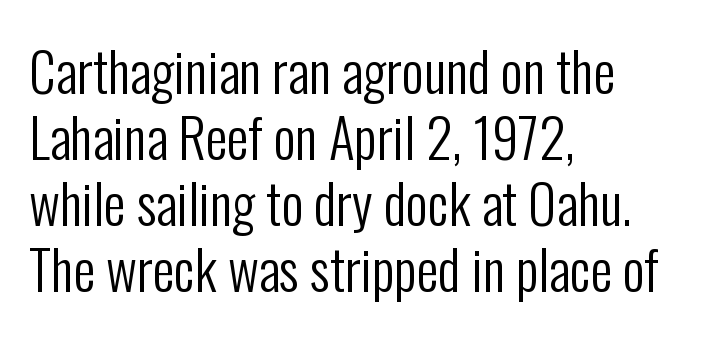
The image shows 54 px regular-weight, condensed sans-serif type, upright; set left-aligned, line spacing 1.22x, normal letter spacing, not underlined; low stroke contrast and a medium x-height.
